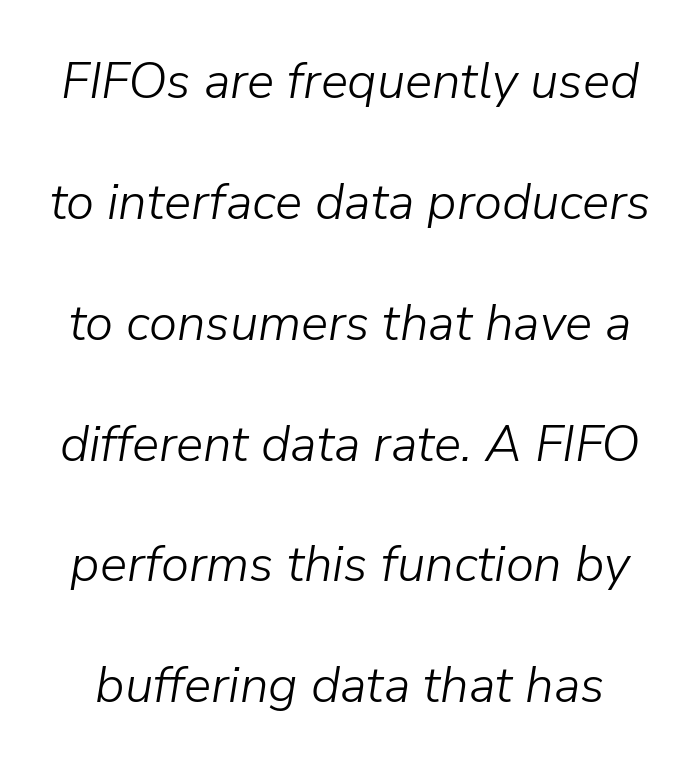
{"italic": "yes", "lean": "right", "slant_degrees": 9, "bold": "no", "weight": "light", "width": "normal", "stroke_contrast": "low", "x_height": "medium", "monospaced": "no", "underline": "no", "line_spacing": "loose", "line_spacing_ratio": 2.37, "letter_spacing": "normal", "letter_spacing_em": 0.0, "glyph_px": 51}
